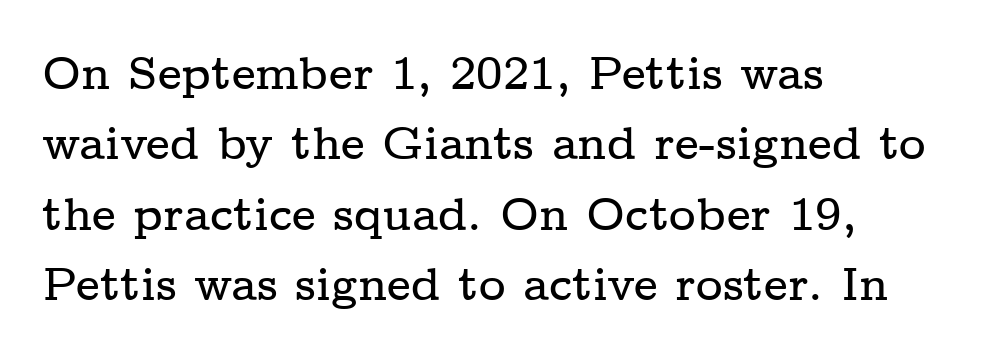
Q: Is the text italic (slanted)? A: No, it is upright.
Q: Is the typeface a serif or a sans-serif typeface? A: Serif.
Q: Is the text underlined? A: No.
Q: How is the paragraph aligned? A: Left-aligned.
Q: Is the spacing between letters normal or unusually wide? A: Normal.
Q: Is the spacing between lines tight, normal or loose? A: Normal.
Q: Width (condensed, normal, or wide)? A: Wide.
Q: Stroke contrast? A: Low.
Q: x-height? A: Medium.
Q: Monospaced? A: No.
